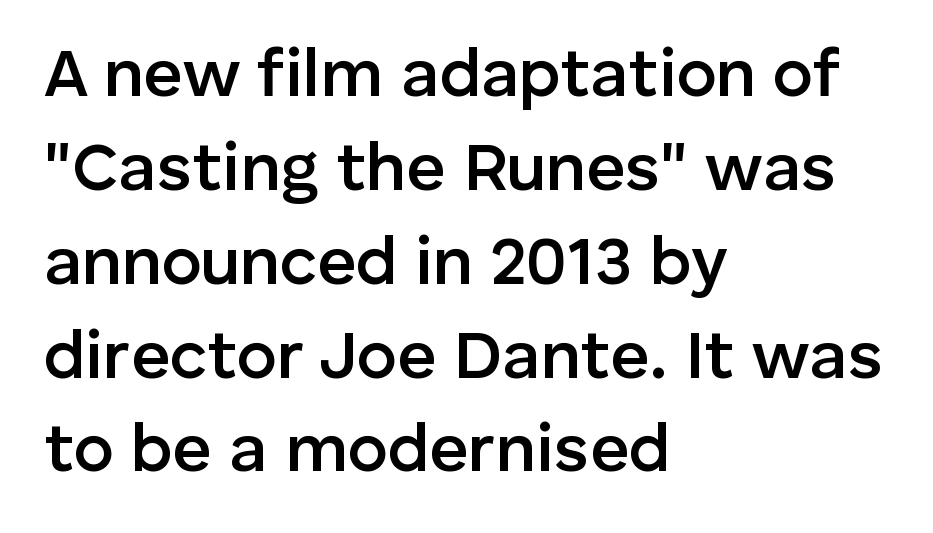
Q: Is the text bold? A: Semi-bold.
Q: Is the text italic (slanted)? A: No, it is upright.
Q: Is the typeface a serif or a sans-serif typeface? A: Sans-serif.
Q: Is the text underlined? A: No.
Q: How is the paragraph aligned? A: Left-aligned.
Q: Is the spacing between letters normal or unusually wide? A: Normal.
Q: Is the spacing between lines tight, normal or loose? A: Normal.
Q: Width (condensed, normal, or wide)? A: Normal.
Q: Stroke contrast? A: Low.
Q: x-height? A: Medium.
Q: Monospaced? A: No.
